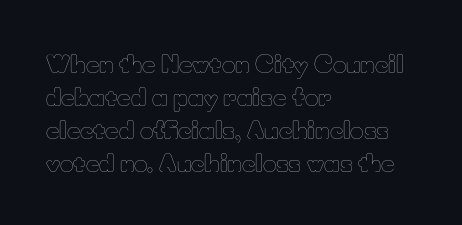
Q: Is the text bold? A: No.
Q: Is the text italic (slanted)? A: No, it is upright.
Q: Is the text underlined? A: No.
Q: How is the paragraph aligned? A: Left-aligned.
Q: Is the spacing between letters normal or unusually wide? A: Normal.
Q: Is the spacing between lines tight, normal or loose? A: Normal.
